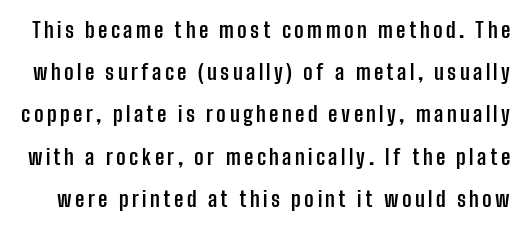
{"italic": "no", "bold": "yes", "underline": "no", "line_spacing": "loose", "line_spacing_ratio": 2.01, "glyph_px": 21}
